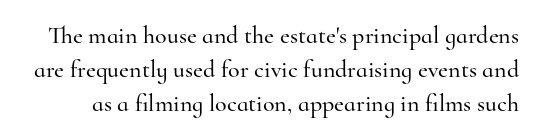
Q: Is the text italic (slanted)? A: No, it is upright.
Q: Is the text underlined? A: No.
Q: Is the spacing between letters normal or unusually wide? A: Normal.
Q: Is the spacing between lines tight, normal or loose? A: Normal.
